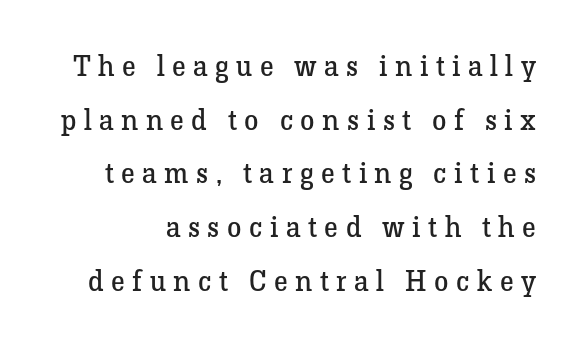
The image shows 29 px regular-weight serif type, upright; set line spacing 1.85x, unusually wide letter spacing (+0.26 em), not underlined; low stroke contrast and a medium x-height.
